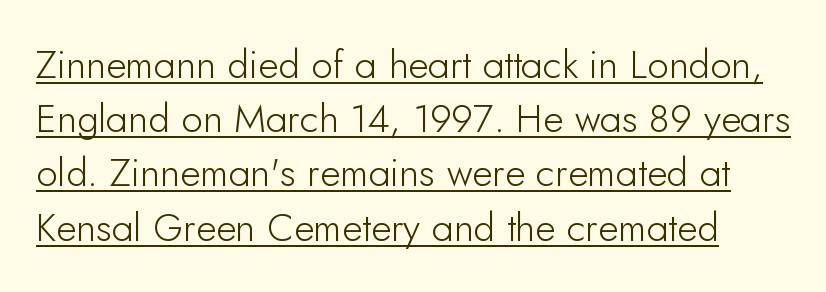
{"serif": "no", "italic": "no", "width": "normal", "stroke_contrast": "low", "x_height": "small", "monospaced": "no", "underline": "yes", "line_spacing": "normal", "line_spacing_ratio": 1.39, "letter_spacing": "normal", "letter_spacing_em": 0.0, "glyph_px": 39}
